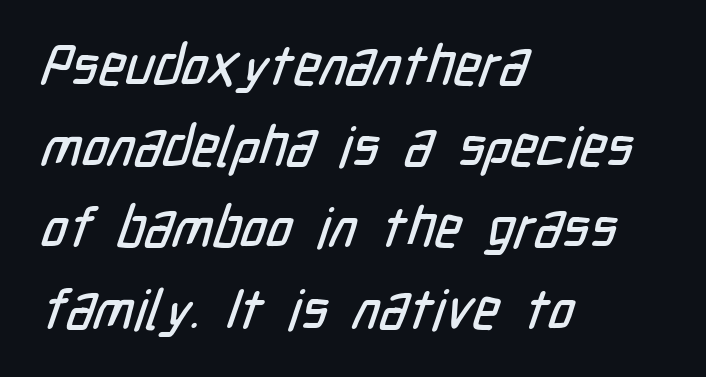
The image shows 56 px condensed sans-serif type; set left-aligned, normal line spacing (1.45x), normal letter spacing, not underlined; low stroke contrast and a medium x-height.
